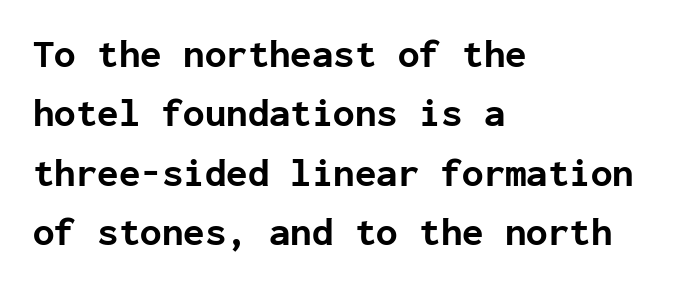
The image shows 39 px bold sans-serif type, upright, monospaced; set left-aligned, normal line spacing (1.52x), normal letter spacing, not underlined; low stroke contrast and a medium x-height.
